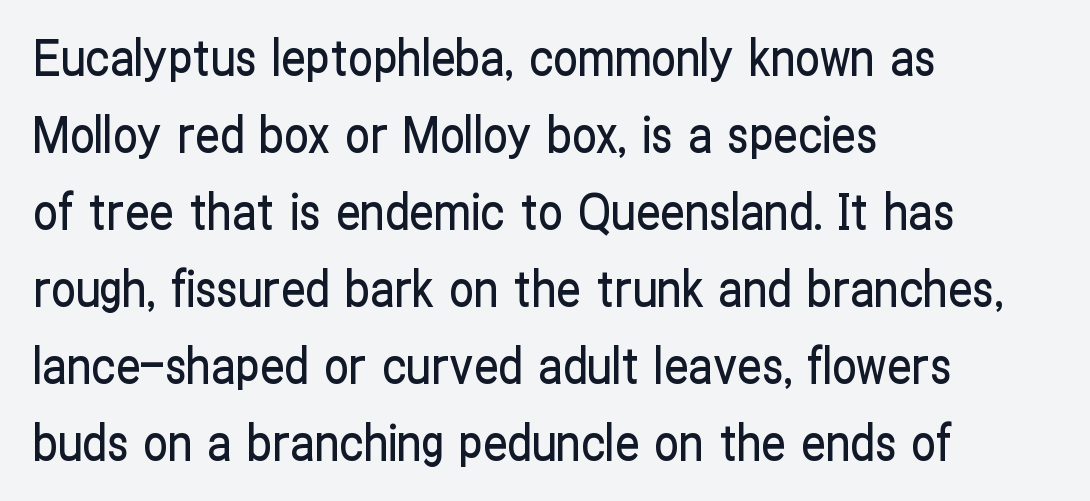
Italic: no, the glyphs are upright roman. Rule under the text: the space is simply empty. These lines stack with their left ends in a neat column. The typeface chosen for these lines omits serifs. Leading: standard.
